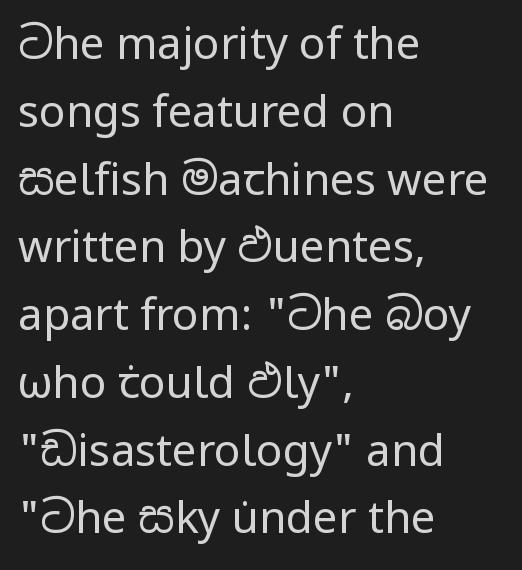
Note: no serifs on the glyphs. A normal amount of white space separates one row of letters from the next. The paragraph has a hard left edge and a soft right edge. The letters look calm and open, with moderate or lighter stems. The passage shown is not underscored anywhere. Between one letter and the next there's only the usual sliver of space.
